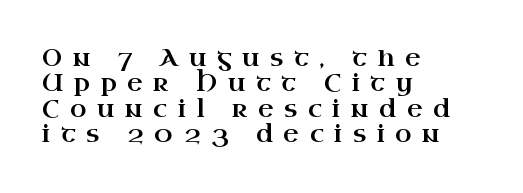
{"italic": "no", "underline": "no", "align": "left", "line_spacing": "tight", "line_spacing_ratio": 1.06, "letter_spacing": "wide", "letter_spacing_em": 0.44, "glyph_px": 24}
